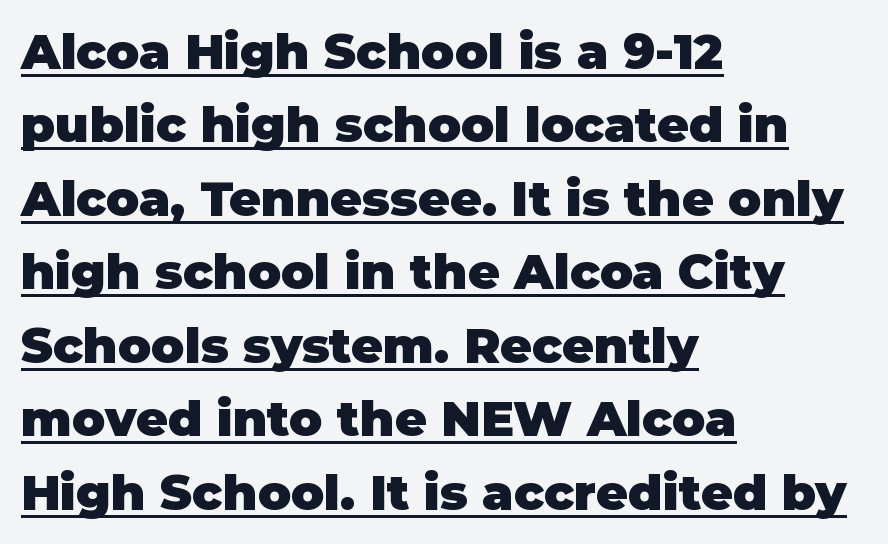
{"serif": "no", "italic": "no", "bold": "yes", "weight": "heavy", "width": "normal", "stroke_contrast": "low", "x_height": "large", "monospaced": "no", "underline": "yes", "align": "left", "line_spacing": "normal", "line_spacing_ratio": 1.5, "letter_spacing": "normal", "letter_spacing_em": 0.0, "glyph_px": 49}
